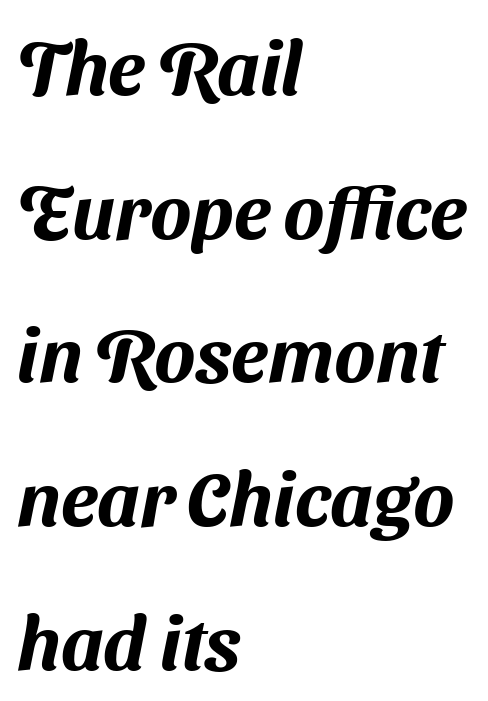
{"serif": "no", "width": "normal", "stroke_contrast": "medium", "x_height": "medium", "monospaced": "no", "underline": "no", "align": "left", "line_spacing_ratio": 1.89, "letter_spacing": "normal", "letter_spacing_em": 0.0, "glyph_px": 76}
